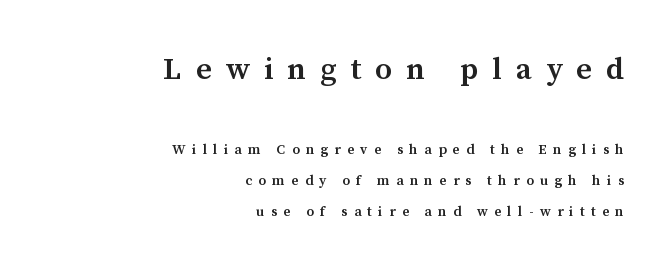
Q: Is the text bold? A: Semi-bold.
Q: Is the text italic (slanted)? A: No, it is upright.
Q: Is the typeface a serif or a sans-serif typeface? A: Serif.
Q: Is the text underlined? A: No.
Q: How is the paragraph aligned? A: Right-aligned.
Q: Is the spacing between letters normal or unusually wide? A: Unusually wide.
Q: Is the spacing between lines tight, normal or loose? A: Loose.
Q: Which block of text is set in a larger size, the first (top) or the second (bottom)? A: The first (top) one.
Q: Width (condensed, normal, or wide)? A: Normal.
Q: Stroke contrast? A: Medium.
Q: x-height? A: Medium.
Q: Monospaced? A: No.
